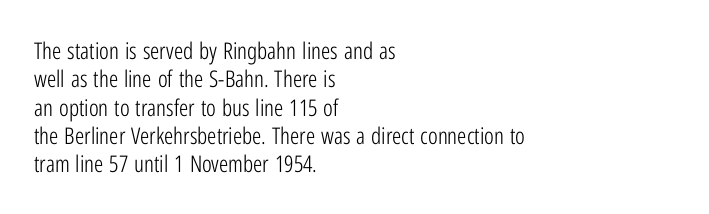
Q: Is the text bold? A: No.
Q: Is the text italic (slanted)? A: No, it is upright.
Q: Is the text underlined? A: No.
Q: How is the paragraph aligned? A: Left-aligned.
Q: Is the spacing between letters normal or unusually wide? A: Normal.
